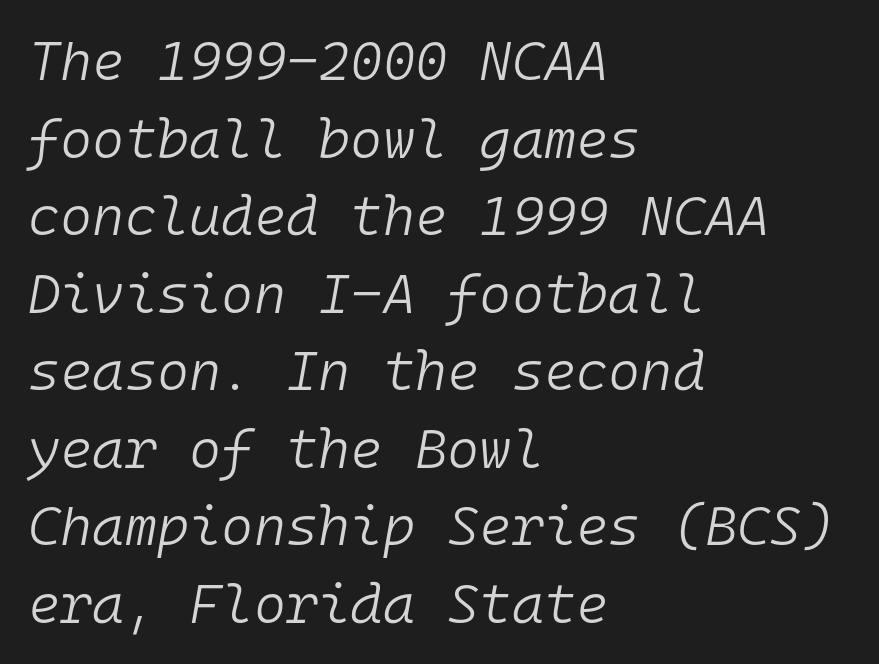
Descenders hang freely into open space. Between one letter and the next there's only the usual sliver of space. A typesetter would call this leading conventional body-copy spacing. Think of a typewriter: that constant character pitch is what you see here.
